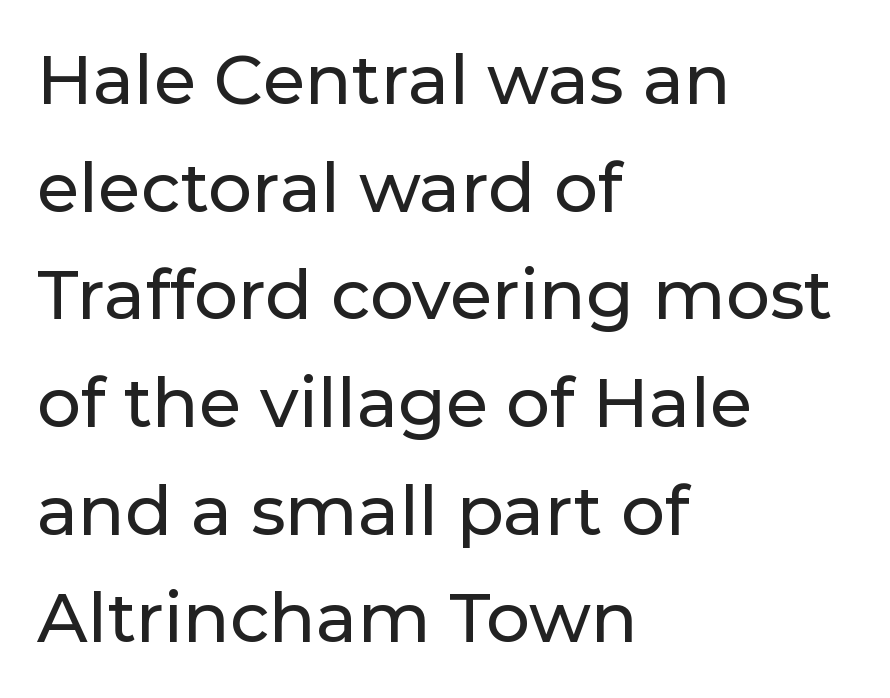
The axis of the letterforms is exactly vertical. Nobody drew a line under any word here. The designer went with a sans here, leaving each stem footless. Honestly, the letter spacing is just normal — you wouldn't notice it. Line starts are locked; line ends wander. The face used here is proportionally spaced, like ordinary book or web type.
